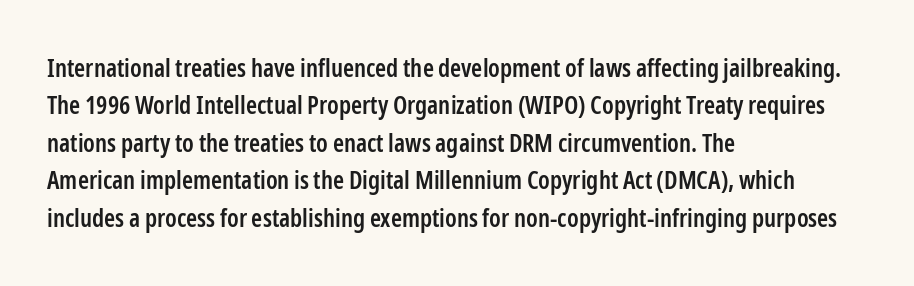
Q: Is the text bold? A: Semi-bold.
Q: Is the text italic (slanted)? A: No, it is upright.
Q: Is the text underlined? A: No.
Q: How is the paragraph aligned? A: Left-aligned.
Q: Is the spacing between letters normal or unusually wide? A: Normal.
Q: Is the spacing between lines tight, normal or loose? A: Normal.
